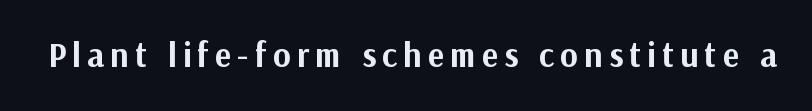
The image shows 34 px bold sans-serif type, upright; set not underlined; medium stroke contrast and a medium x-height.
